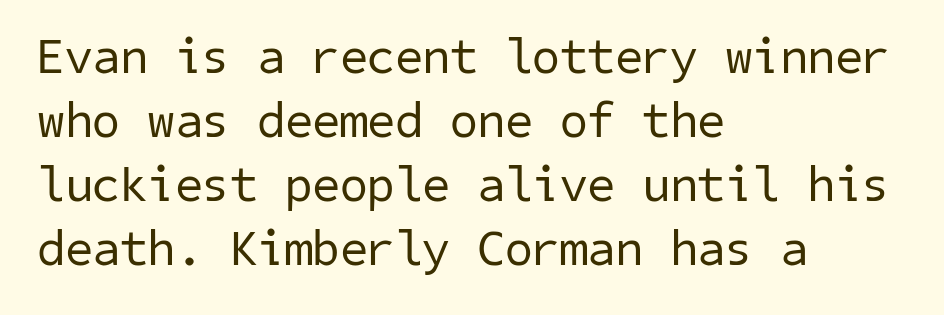
{"serif": "no", "bold": "no", "weight": "regular", "width": "normal", "stroke_contrast": "low", "x_height": "medium", "underline": "no", "align": "left", "line_spacing": "normal", "line_spacing_ratio": 1.28, "letter_spacing": "normal", "letter_spacing_em": 0.0, "glyph_px": 50}
